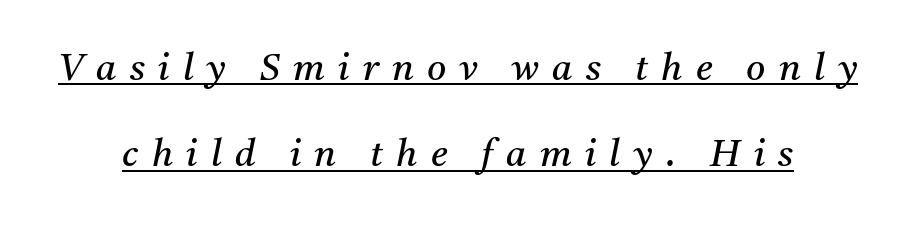
Leading: increased. Descenders here cross a horizontal rule under the line. Is this a fixed-width face? No — the glyphs have proportional, varying widths. Style check: oblique. The face used here is seriffed, in the tradition of book romans. Characters follow at a spacing far wider than the type designer built in.
